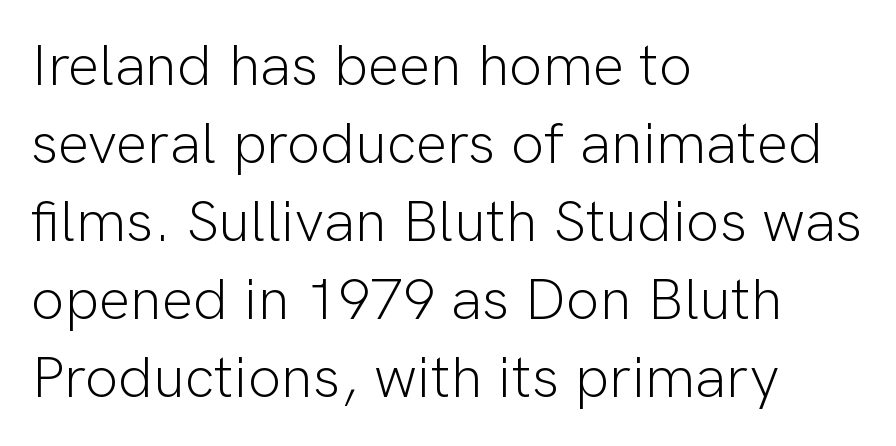
{"serif": "no", "italic": "no", "bold": "no", "weight": "light", "width": "normal", "stroke_contrast": "low", "x_height": "medium", "monospaced": "no", "underline": "no", "align": "left", "line_spacing": "normal", "line_spacing_ratio": 1.32, "letter_spacing": "normal", "letter_spacing_em": 0.0, "glyph_px": 59}
